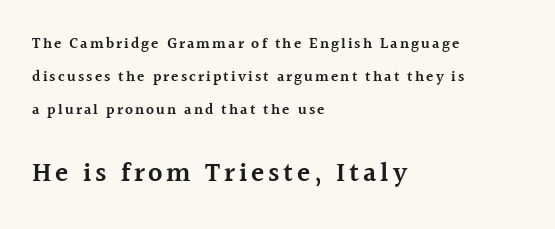
{"italic": "no", "bold": "semi", "underline": "no", "align": "left", "line_spacing": "loose", "line_spacing_ratio": 2.19, "larger_block": "second", "size_ratio": 1.8, "glyph_px": 27}
